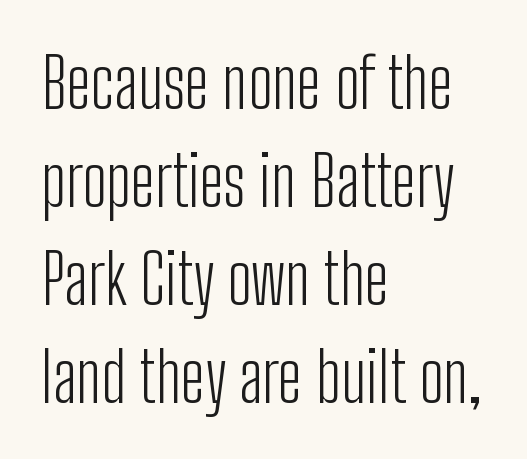
Q: Is the text bold? A: No.
Q: Is the text italic (slanted)? A: No, it is upright.
Q: Is the typeface a serif or a sans-serif typeface? A: Sans-serif.
Q: Is the text underlined? A: No.
Q: How is the paragraph aligned? A: Left-aligned.
Q: Is the spacing between letters normal or unusually wide? A: Normal.
Q: Is the spacing between lines tight, normal or loose? A: Normal.
Q: Width (condensed, normal, or wide)? A: Condensed.
Q: Stroke contrast? A: Low.
Q: x-height? A: Medium.
Q: Monospaced? A: No.
